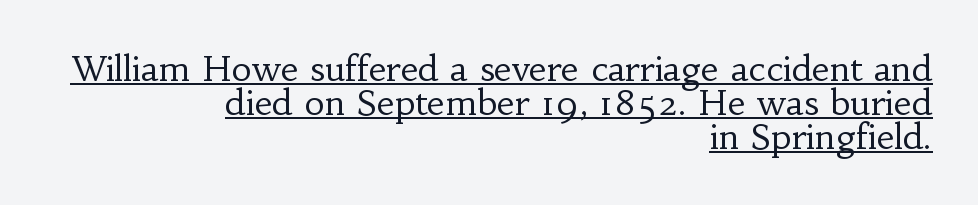
The words here are underlined. Character widths vary here, with narrow letters taking less room than wide ones. Weight: in the light-to-regular range. In terms of leading, this rendering errs on the cramped side. Letterform terminals end in serifs throughout the passage. You can tell it's not italic because the verticals are truly vertical.
